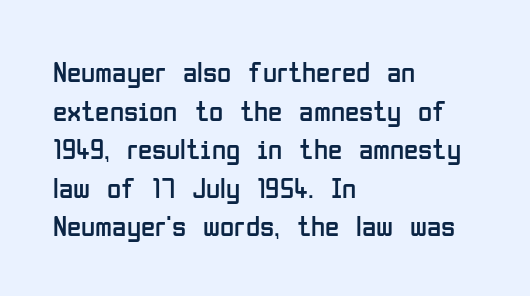
{"serif": "no", "italic": "no", "bold": "no", "weight": "regular", "width": "condensed", "stroke_contrast": "low", "x_height": "medium", "monospaced": "no", "underline": "no", "align": "left", "line_spacing": "normal", "line_spacing_ratio": 1.33, "letter_spacing": "normal", "letter_spacing_em": 0.0, "glyph_px": 29}
